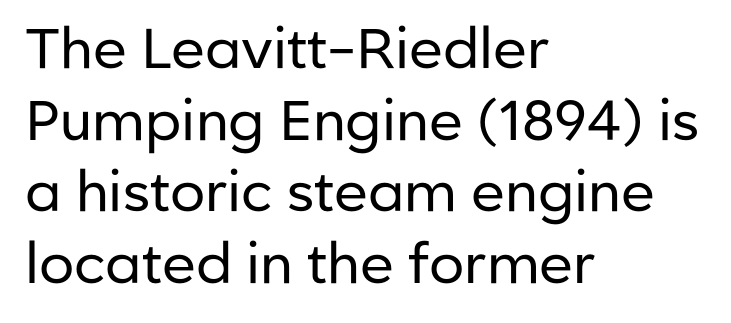
The passage shown has conventional tracking throughout. Is the type heavy? It reads as light-to-regular instead. Check where the strokes stop: nothing finishes them off — pure sans. The glyphs are unaccompanied by any horizontal stroke below them. Italic: no, the glyphs are upright roman. Line beginnings align vertically; line endings do not.
